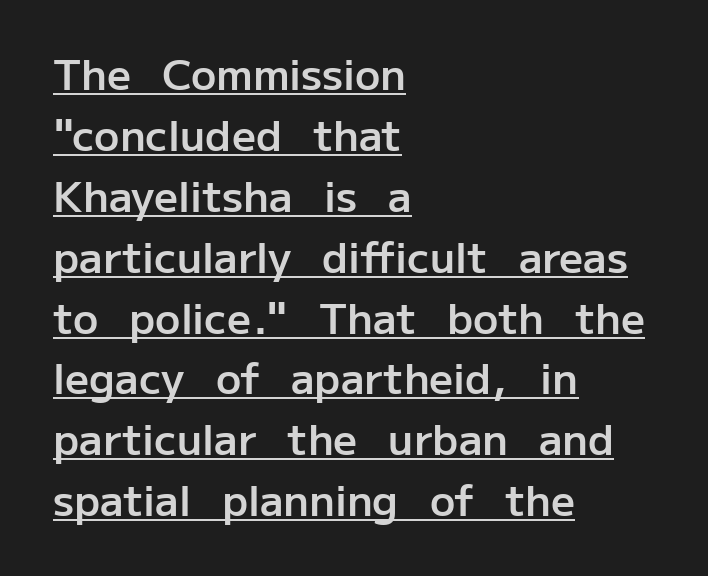
Q: Is the text bold? A: Semi-bold.
Q: Is the text italic (slanted)? A: No, it is upright.
Q: Is the typeface a serif or a sans-serif typeface? A: Sans-serif.
Q: Is the text underlined? A: Yes.
Q: How is the paragraph aligned? A: Left-aligned.
Q: Is the spacing between letters normal or unusually wide? A: Normal.
Q: Is the spacing between lines tight, normal or loose? A: Normal.
Q: Width (condensed, normal, or wide)? A: Normal.
Q: Stroke contrast? A: Low.
Q: x-height? A: Medium.
Q: Monospaced? A: No.
